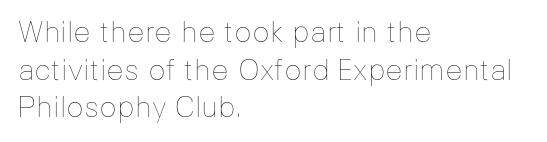
Q: Is the text bold? A: No.
Q: Is the text italic (slanted)? A: No, it is upright.
Q: Is the text underlined? A: No.
Q: How is the paragraph aligned? A: Left-aligned.
Q: Is the spacing between letters normal or unusually wide? A: Normal.
Q: Is the spacing between lines tight, normal or loose? A: Normal.
Q: Width (condensed, normal, or wide)? A: Normal.
Q: Stroke contrast? A: Low.
Q: x-height? A: Medium.
Q: Monospaced? A: No.
